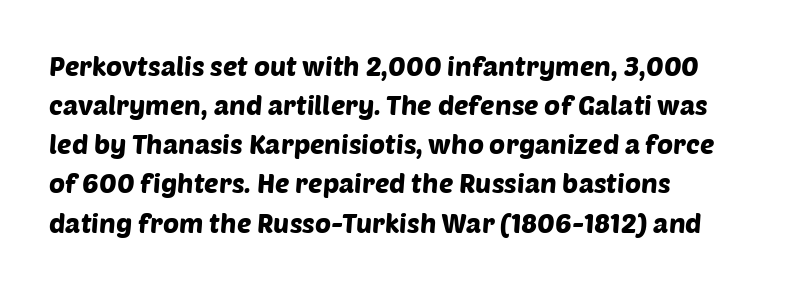
Q: Is the text underlined? A: No.
Q: How is the paragraph aligned? A: Left-aligned.
Q: Is the spacing between letters normal or unusually wide? A: Normal.
Q: Is the spacing between lines tight, normal or loose? A: Normal.
